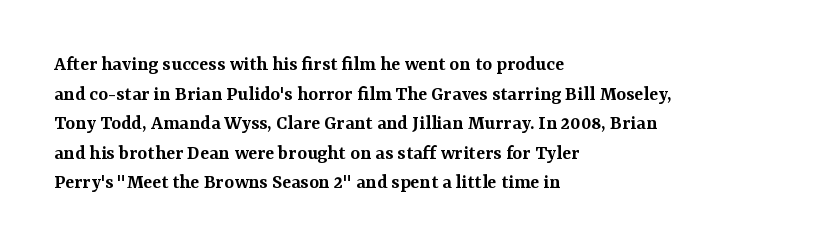
The image shows 21 px text type, upright; set left-aligned, normal line spacing (1.41x), normal letter spacing, not underlined.
